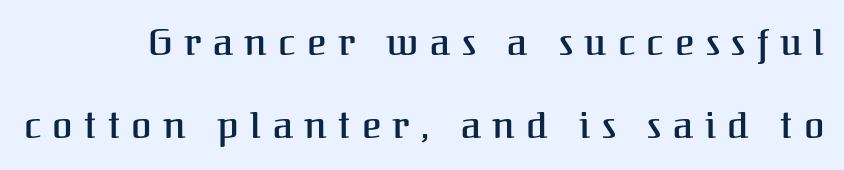
The image shows 37 px serif type, upright; set loose line spacing (2.25x), unusually wide letter spacing (+0.31 em), not underlined; medium stroke contrast and a medium x-height.
